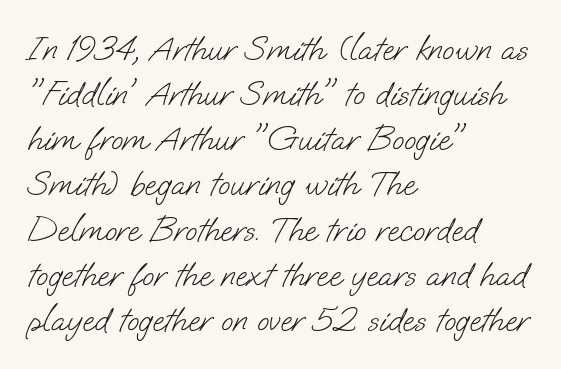
{"serif": "no", "bold": "no", "weight": "light", "width": "normal", "stroke_contrast": "low", "x_height": "small", "monospaced": "no", "underline": "no", "align": "left", "line_spacing": "normal", "line_spacing_ratio": 1.29, "letter_spacing": "normal", "letter_spacing_em": 0.0, "glyph_px": 35}
